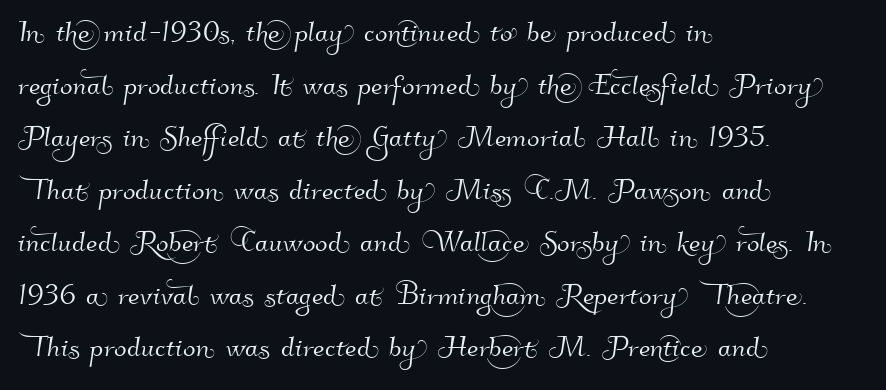
Q: Is the typeface a serif or a sans-serif typeface? A: Sans-serif.
Q: Is the text underlined? A: No.
Q: How is the paragraph aligned? A: Left-aligned.
Q: Is the spacing between letters normal or unusually wide? A: Normal.
Q: Is the spacing between lines tight, normal or loose? A: Normal.
Q: Width (condensed, normal, or wide)? A: Normal.
Q: Stroke contrast? A: High.
Q: x-height? A: Small.
Q: Monospaced? A: No.
